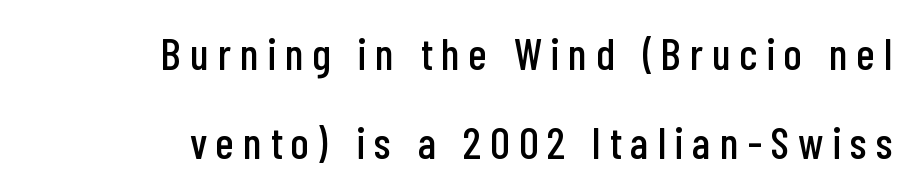
{"serif": "no", "italic": "no", "width": "condensed", "stroke_contrast": "low", "x_height": "medium", "monospaced": "no", "underline": "no", "align": "right", "line_spacing": "loose", "line_spacing_ratio": 2.03, "letter_spacing": "wide", "letter_spacing_em": 0.21, "glyph_px": 44}
